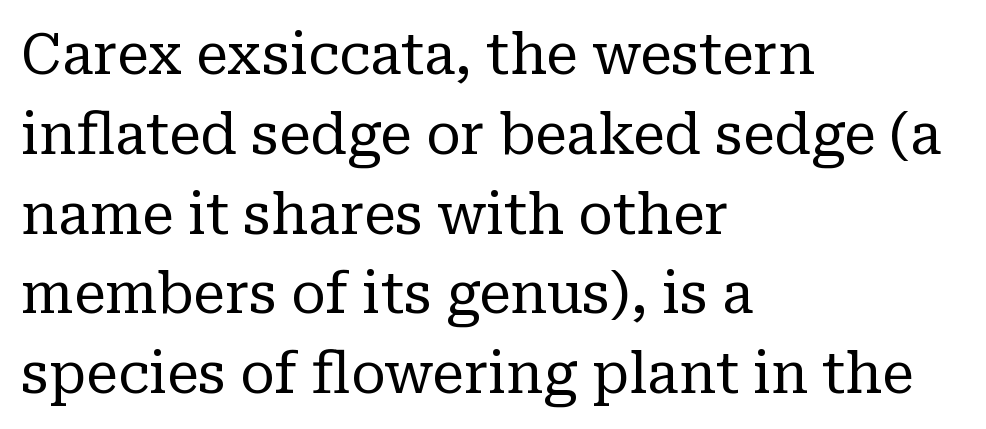
Q: Is the text bold? A: No.
Q: Is the text italic (slanted)? A: No, it is upright.
Q: Is the typeface a serif or a sans-serif typeface? A: Serif.
Q: Is the text underlined? A: No.
Q: How is the paragraph aligned? A: Left-aligned.
Q: Is the spacing between letters normal or unusually wide? A: Normal.
Q: Is the spacing between lines tight, normal or loose? A: Normal.
Q: Width (condensed, normal, or wide)? A: Normal.
Q: Stroke contrast? A: Low.
Q: x-height? A: Medium.
Q: Monospaced? A: No.
